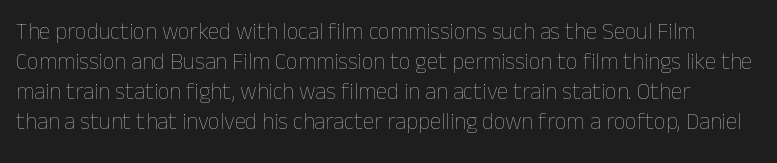
The image shows 23 px text type, upright; set normal line spacing (1.31x), normal letter spacing, not underlined.
